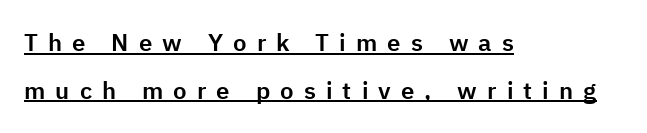
Tall strokes in this sample are plumb rather than angled. Widely set lines give the paragraph a tall, airy silhouette. Between one letter and the next there's a generous, obvious gap. Descenders here cross a horizontal rule under the line.
